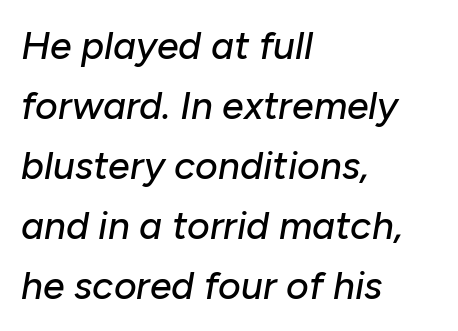
{"italic": "yes", "lean": "right", "slant_degrees": 10, "width": "normal", "stroke_contrast": "low", "x_height": "medium", "monospaced": "no", "underline": "no", "align": "left", "line_spacing": "normal", "line_spacing_ratio": 1.54, "letter_spacing": "normal", "letter_spacing_em": 0.0, "glyph_px": 39}
